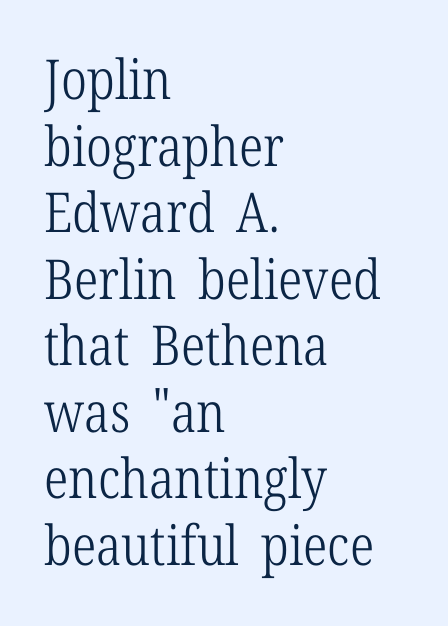
Q: Is the text bold? A: No.
Q: Is the text italic (slanted)? A: No, it is upright.
Q: Is the typeface a serif or a sans-serif typeface? A: Serif.
Q: Is the text underlined? A: No.
Q: How is the paragraph aligned? A: Left-aligned.
Q: Is the spacing between letters normal or unusually wide? A: Normal.
Q: Width (condensed, normal, or wide)? A: Condensed.
Q: Stroke contrast? A: Low.
Q: x-height? A: Medium.
Q: Monospaced? A: No.
